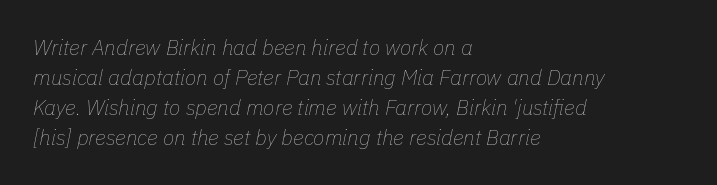
{"italic": "yes", "lean": "right", "slant_degrees": 11, "bold": "no", "underline": "no", "align": "left", "line_spacing": "normal", "line_spacing_ratio": 1.43, "letter_spacing": "normal", "letter_spacing_em": 0.0, "glyph_px": 21}
